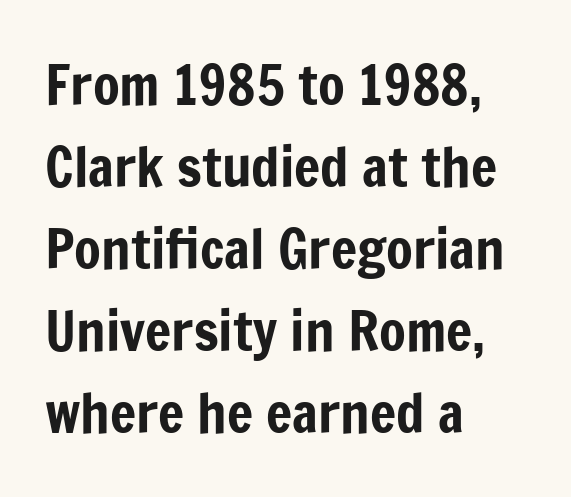
The image shows 55 px condensed sans-serif type, upright; set left-aligned, normal line spacing (1.49x), normal letter spacing, not underlined; low stroke contrast and a medium x-height.
